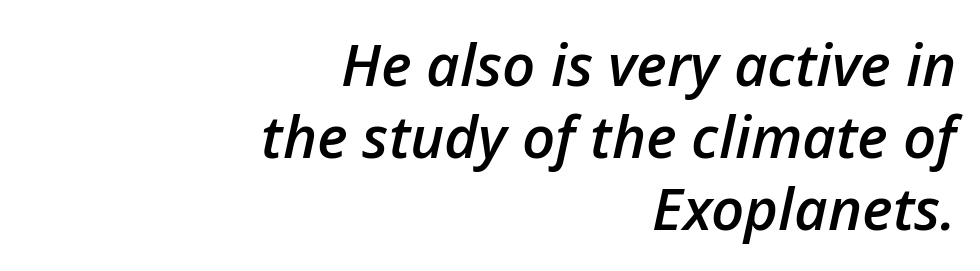
The face used here is proportionally spaced, like ordinary book or web type. Students, this is semibold: more ink than regular, less than bold. The type is set solid horizontally, with unmodified tracking. The glyphs are unaccompanied by any horizontal stroke below them. Right-aligned paragraph, ragged on the left.
